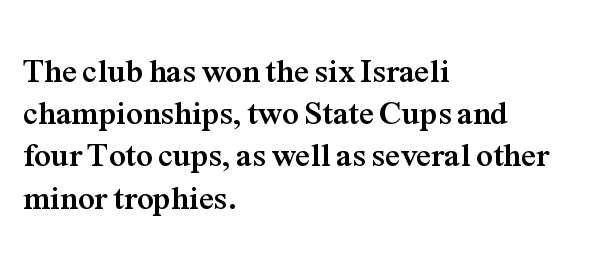
{"serif": "yes", "italic": "no", "bold": "yes", "weight": "semibold", "width": "normal", "stroke_contrast": "medium", "x_height": "medium", "monospaced": "no", "underline": "no", "align": "left", "line_spacing": "normal", "line_spacing_ratio": 1.28, "letter_spacing": "normal", "letter_spacing_em": 0.0, "glyph_px": 33}
